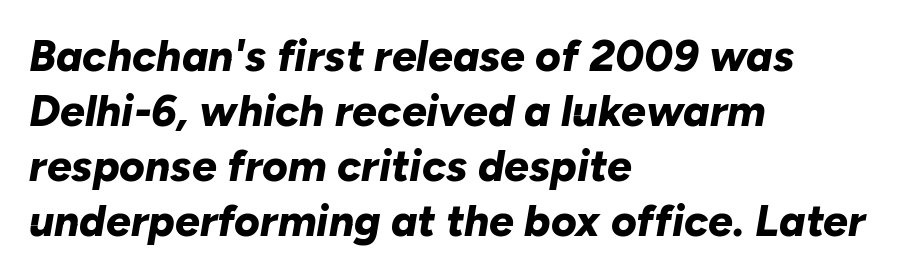
Q: Is the text bold? A: Yes.
Q: Is the text italic (slanted)? A: Yes, it leans right by about 10 degrees.
Q: Is the text underlined? A: No.
Q: How is the paragraph aligned? A: Left-aligned.
Q: Is the spacing between letters normal or unusually wide? A: Normal.
Q: Is the spacing between lines tight, normal or loose? A: Normal.
Q: Width (condensed, normal, or wide)? A: Normal.
Q: Stroke contrast? A: Low.
Q: x-height? A: Medium.
Q: Monospaced? A: No.
